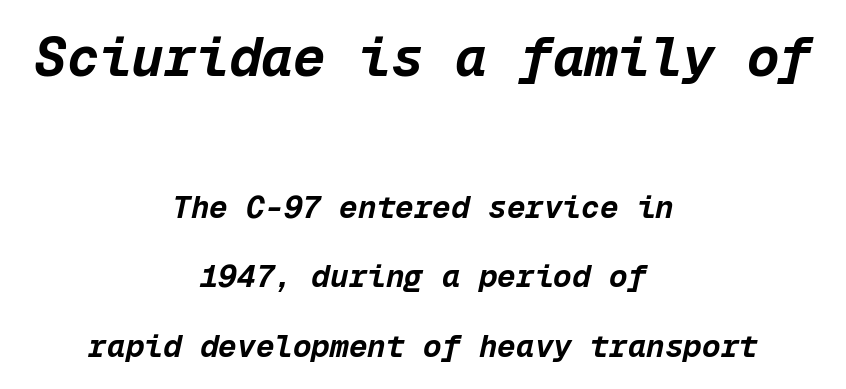
Inter-character spacing is left at the font's built-in metrics. The leading is generous, giving the passage an open texture. The setting favours the middle, as headings and verse often do. These lines carry a lot of weight — the face is fully bold. The emphasis by scale lands on block number one, above.
